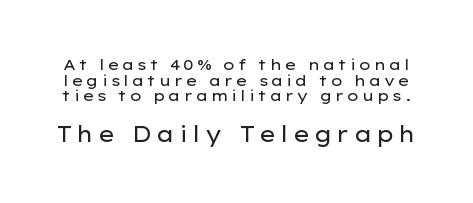
Q: Is the text bold? A: No.
Q: Is the text italic (slanted)? A: No, it is upright.
Q: Is the text underlined? A: No.
Q: Is the spacing between lines tight, normal or loose? A: Tight.
Q: Which block of text is set in a larger size, the first (top) or the second (bottom)? A: The second (bottom) one.
